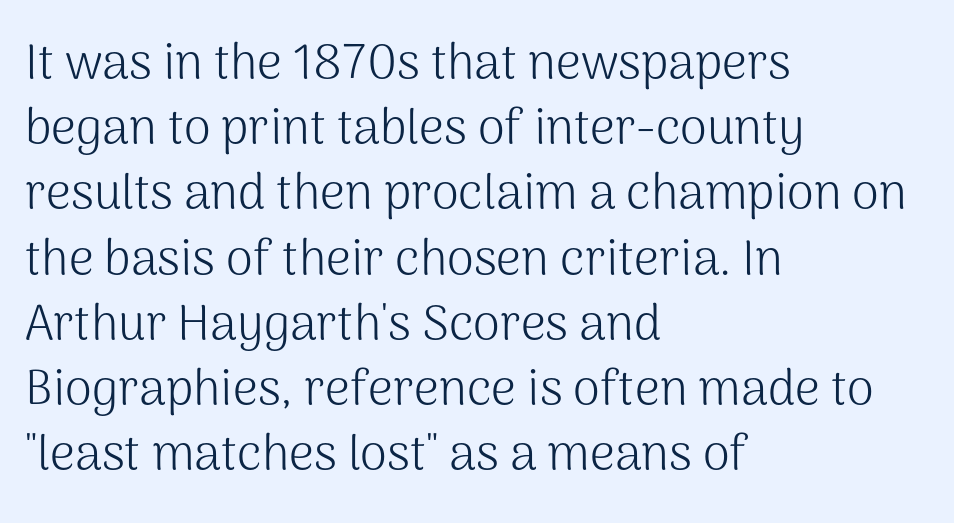
{"serif": "no", "italic": "no", "bold": "no", "weight": "light", "width": "normal", "stroke_contrast": "medium", "x_height": "medium", "monospaced": "no", "underline": "no", "align": "left", "line_spacing": "normal", "line_spacing_ratio": 1.33, "letter_spacing": "normal", "letter_spacing_em": 0.0, "glyph_px": 49}
